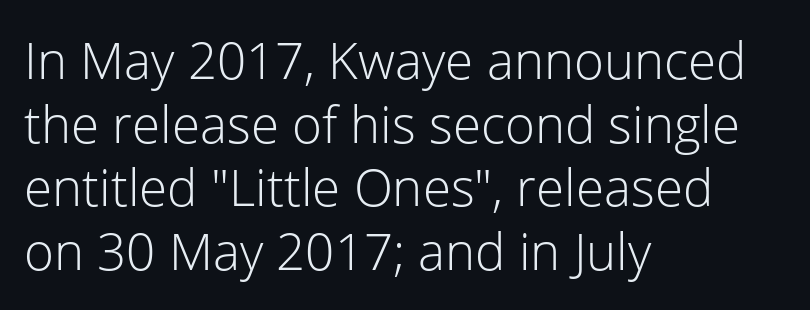
The image shows 51 px light sans-serif type, upright; set left-aligned, normal line spacing (1.25x), normal letter spacing, not underlined; low stroke contrast and a medium x-height.
